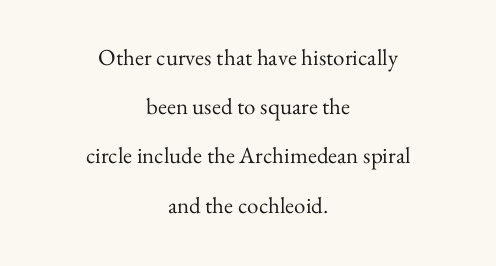
Leading: increased. The paragraph shown floats in the horizontal middle. A roman cut, with each character standing at attention. Standard letterfit; no display-style spreading of the glyphs.
